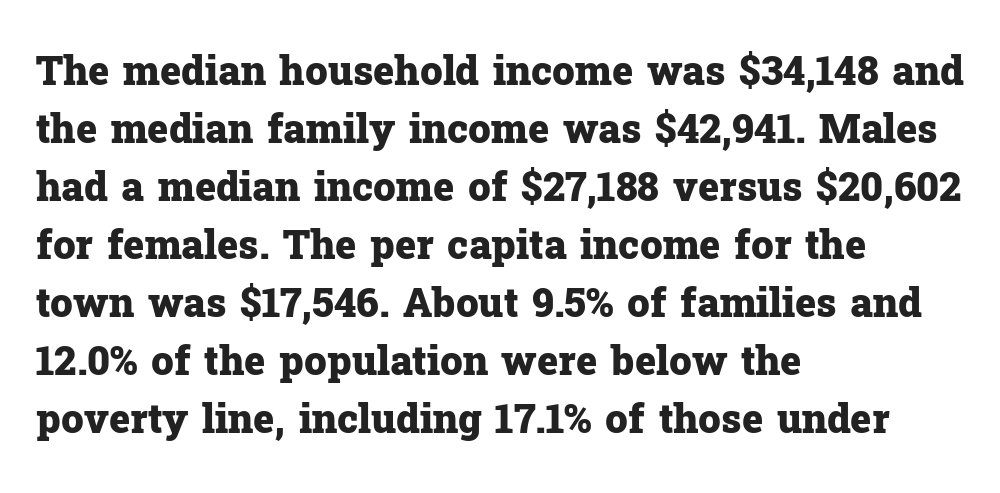
{"serif": "yes", "italic": "no", "bold": "yes", "weight": "heavy", "width": "normal", "stroke_contrast": "low", "x_height": "medium", "monospaced": "no", "underline": "no", "align": "left", "line_spacing": "normal", "line_spacing_ratio": 1.45, "letter_spacing": "normal", "letter_spacing_em": 0.0, "glyph_px": 40}
